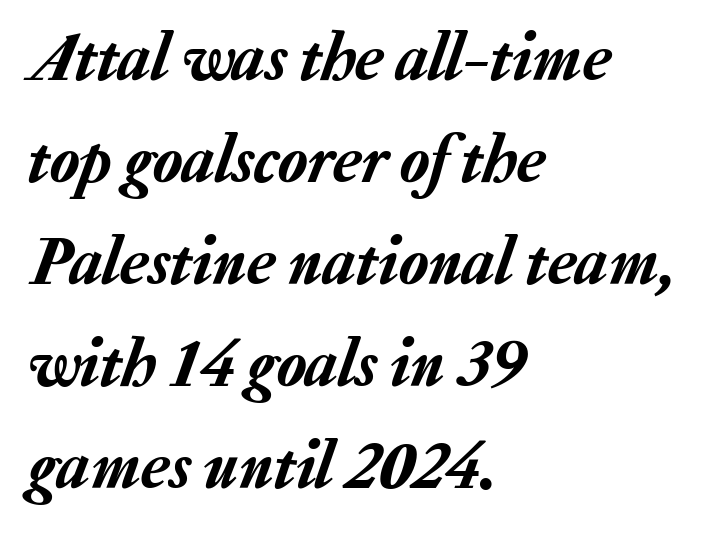
Q: Is the text italic (slanted)? A: Yes, it leans right by about 20 degrees.
Q: Is the text underlined? A: No.
Q: How is the paragraph aligned? A: Left-aligned.
Q: Is the spacing between letters normal or unusually wide? A: Normal.
Q: Is the spacing between lines tight, normal or loose? A: Normal.
Q: Width (condensed, normal, or wide)? A: Normal.
Q: Stroke contrast? A: Low.
Q: x-height? A: Medium.
Q: Monospaced? A: No.
